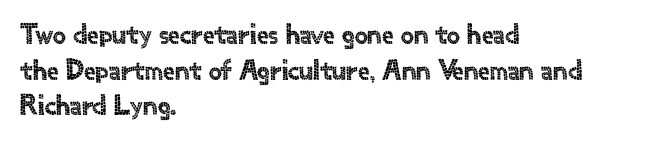
Bare-footed words on every line. You can tell it's not italic because the verticals are truly vertical. The text was rendered using a sans face with plain stroke endings. Think of a printed novel: that variable character pitch is what you see here. The type is set solid horizontally, with unmodified tracking. The paragraph has a hard left edge and a soft right edge.
